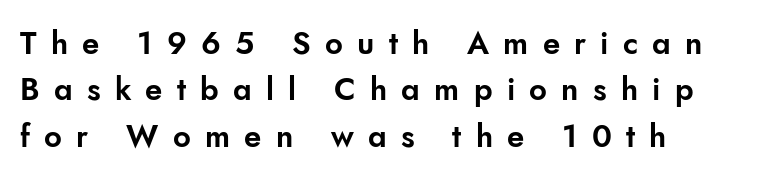
{"serif": "no", "italic": "no", "width": "normal", "stroke_contrast": "low", "x_height": "small", "monospaced": "no", "underline": "no", "align": "left", "line_spacing": "normal", "line_spacing_ratio": 1.5, "letter_spacing": "wide", "letter_spacing_em": 0.46, "glyph_px": 31}
